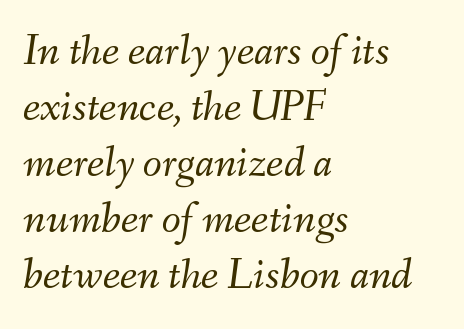
Honestly, there is no underline to notice here at all. Is the block centered? No — it sits flush against the left margin. The face used here is proportionally spaced, like ordinary book or web type. The weight tops out at a normal text grade. The horizontal fit of the characters is conventional and even.
